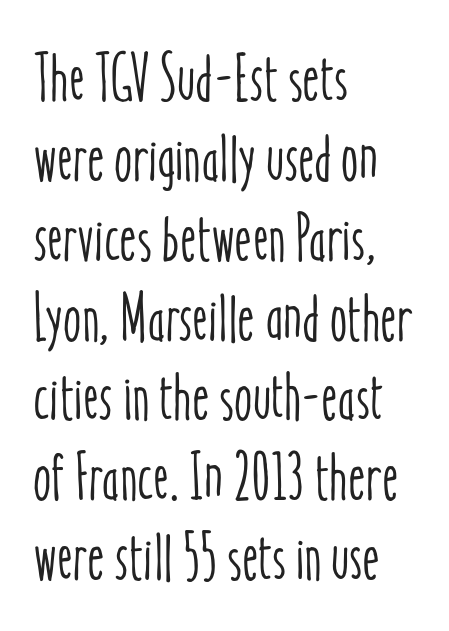
The image shows 66 px condensed type, upright; set left-aligned, line spacing 1.21x, normal letter spacing, not underlined; low stroke contrast and a medium x-height.
